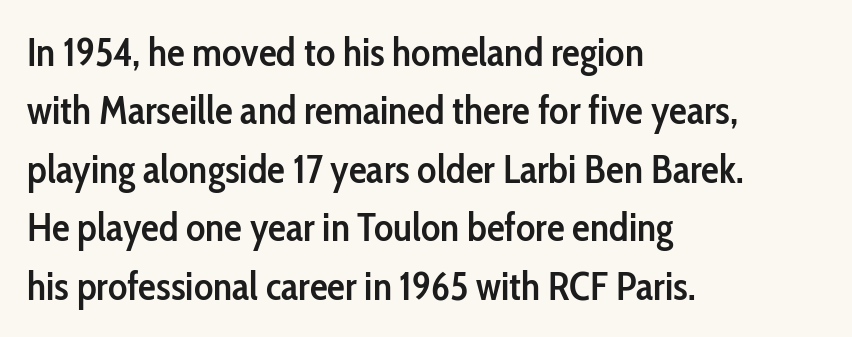
Q: Is the text bold? A: Semi-bold.
Q: Is the text italic (slanted)? A: No, it is upright.
Q: Is the typeface a serif or a sans-serif typeface? A: Sans-serif.
Q: Is the text underlined? A: No.
Q: How is the paragraph aligned? A: Left-aligned.
Q: Is the spacing between letters normal or unusually wide? A: Normal.
Q: Is the spacing between lines tight, normal or loose? A: Normal.
Q: Width (condensed, normal, or wide)? A: Condensed.
Q: Stroke contrast? A: Low.
Q: x-height? A: Medium.
Q: Monospaced? A: No.
